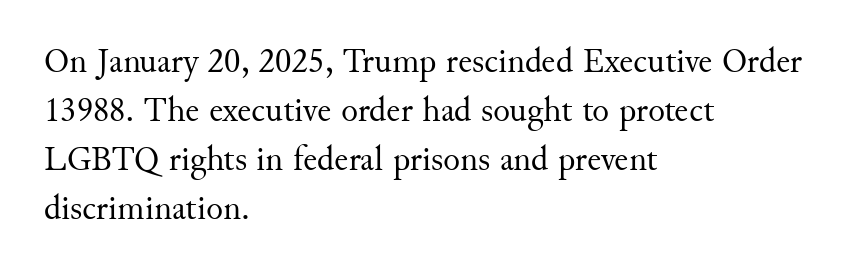
{"serif": "yes", "italic": "no", "bold": "no", "weight": "regular", "width": "normal", "stroke_contrast": "medium", "x_height": "small", "monospaced": "no", "underline": "no", "align": "left", "line_spacing": "normal", "line_spacing_ratio": 1.4, "letter_spacing": "normal", "letter_spacing_em": 0.0, "glyph_px": 35}
